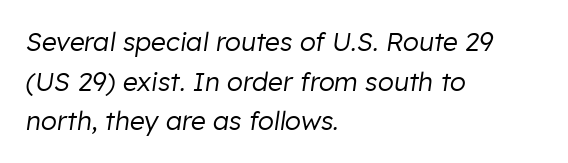
Q: Is the text bold? A: No.
Q: Is the text italic (slanted)? A: Yes, it leans right by about 8 degrees.
Q: Is the text underlined? A: No.
Q: How is the paragraph aligned? A: Left-aligned.
Q: Is the spacing between letters normal or unusually wide? A: Normal.
Q: Is the spacing between lines tight, normal or loose? A: Normal.
